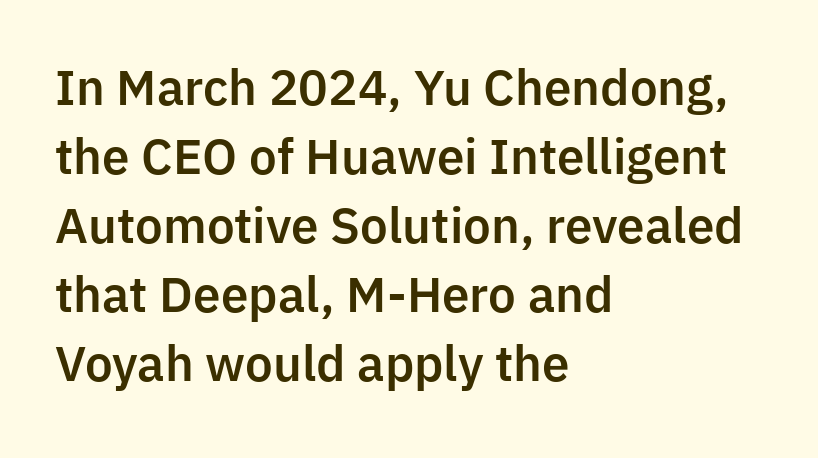
Q: Is the text italic (slanted)? A: No, it is upright.
Q: Is the typeface a serif or a sans-serif typeface? A: Sans-serif.
Q: Is the text underlined? A: No.
Q: How is the paragraph aligned? A: Left-aligned.
Q: Is the spacing between letters normal or unusually wide? A: Normal.
Q: Is the spacing between lines tight, normal or loose? A: Normal.
Q: Width (condensed, normal, or wide)? A: Normal.
Q: Stroke contrast? A: Low.
Q: x-height? A: Medium.
Q: Monospaced? A: No.
